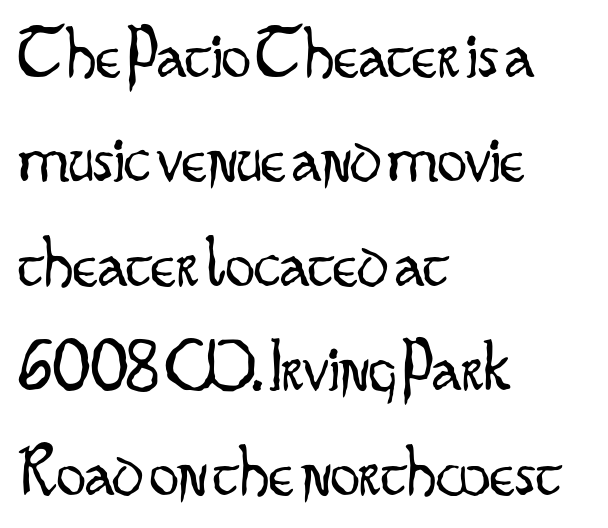
{"serif": "no", "italic": "no", "bold": "no", "weight": "light", "width": "condensed", "stroke_contrast": "low", "x_height": "small", "monospaced": "no", "underline": "no", "align": "left", "line_spacing": "normal", "line_spacing_ratio": 1.43, "letter_spacing": "normal", "letter_spacing_em": 0.0, "glyph_px": 73}
